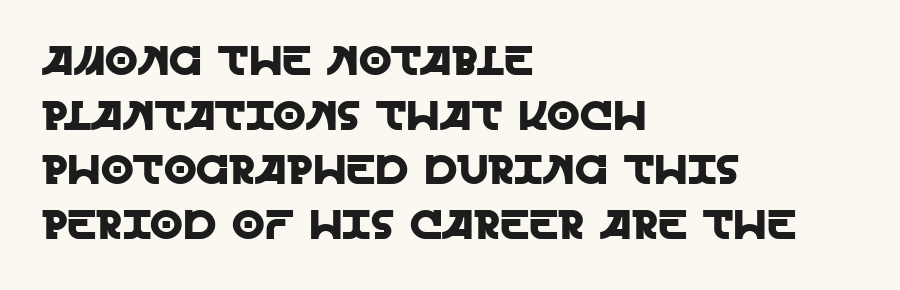
Unmarked baselines from the first word to the last. Every row of glyphs begins at an identical x-position on the left. Nothing sits at the stroke ends, so this counts as sans-serif. Every stem runs plumb, perpendicular to the baseline. Here the designer chose a conventional face with non-uniform glyph widths.
